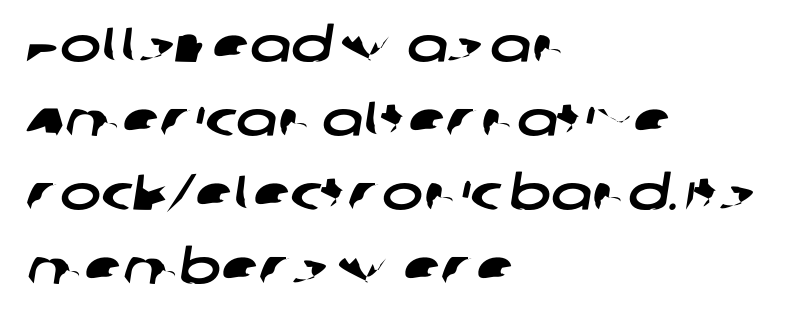
Q: Is the typeface a serif or a sans-serif typeface? A: Sans-serif.
Q: Is the text underlined? A: No.
Q: How is the paragraph aligned? A: Left-aligned.
Q: Is the spacing between letters normal or unusually wide? A: Normal.
Q: Is the spacing between lines tight, normal or loose? A: Normal.
Q: Width (condensed, normal, or wide)? A: Wide.
Q: Stroke contrast? A: Low.
Q: x-height? A: Large.
Q: Monospaced? A: No.
